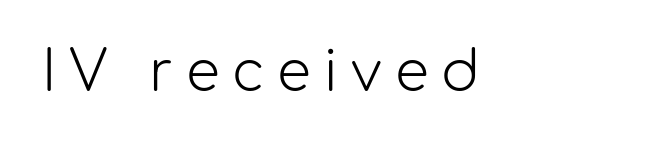
The image shows 55 px light sans-serif type, upright; set unusually wide letter spacing (+0.23 em), not underlined; low stroke contrast and a medium x-height.
